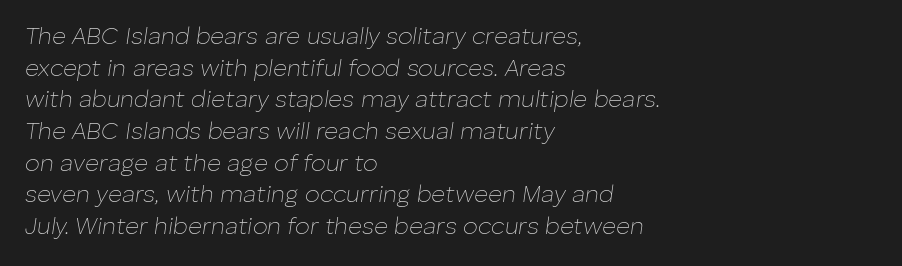
{"italic": "yes", "lean": "right", "slant_degrees": 8, "bold": "no", "underline": "no", "align": "left", "line_spacing": "normal", "line_spacing_ratio": 1.32, "letter_spacing": "normal", "letter_spacing_em": 0.0, "glyph_px": 24}
